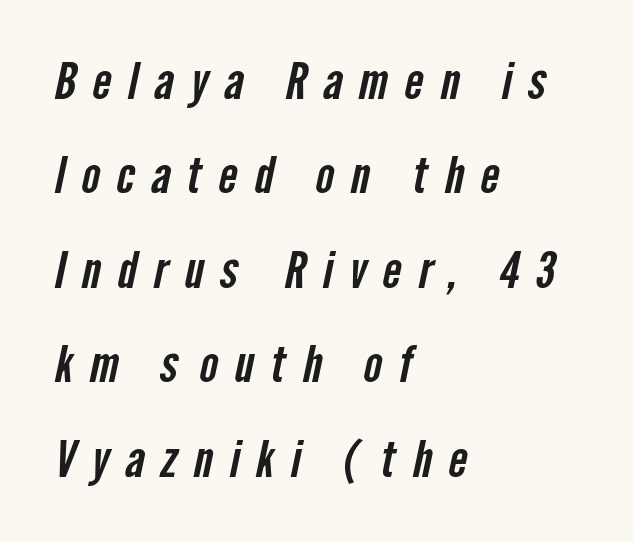
Words appear elongated and porous because spacing is wide. This sample has the flowing, uneven cadence of proportional lettering. The compositor pushed each line to the left boundary. Has an underline been added? It has not. In terms of letterform style, serifs are entirely absent.
